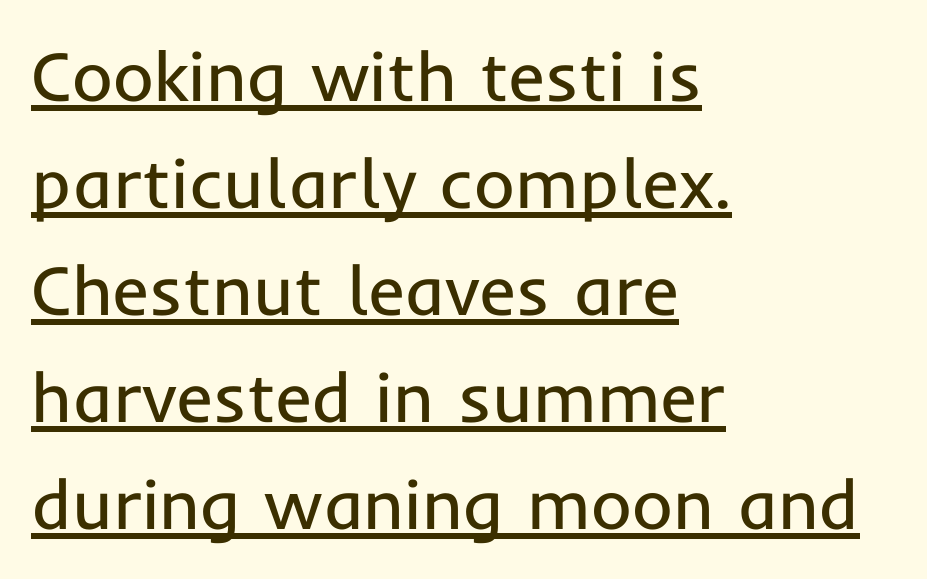
The image shows 70 px regular-weight sans-serif type, upright; set left-aligned, normal line spacing (1.53x), normal letter spacing, underlined; low stroke contrast and a medium x-height.
